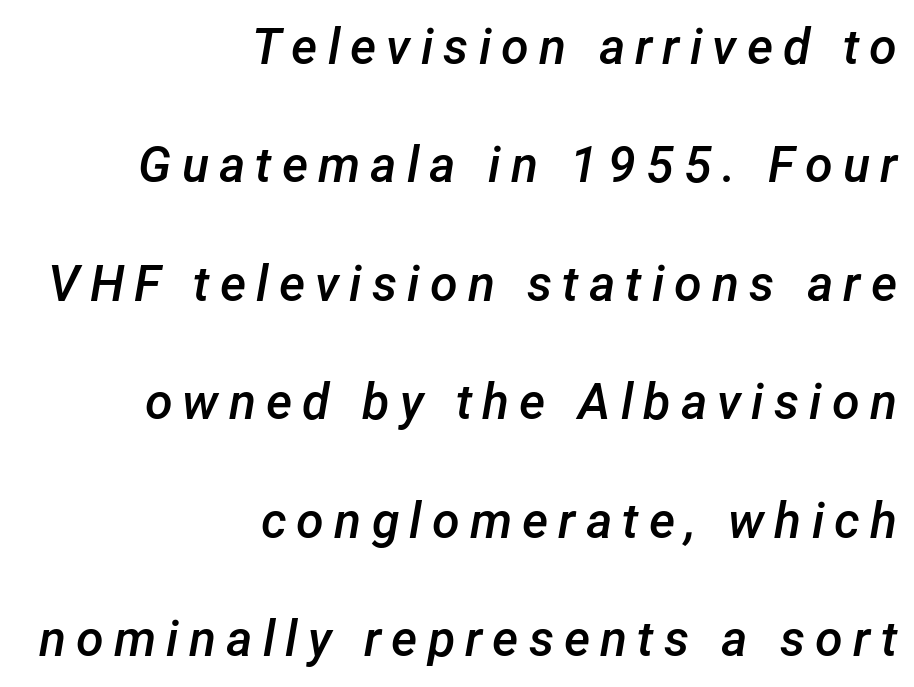
Q: Is the text bold? A: Semi-bold.
Q: Is the text italic (slanted)? A: Yes, it leans right by about 12 degrees.
Q: Is the text underlined? A: No.
Q: How is the paragraph aligned? A: Right-aligned.
Q: Is the spacing between letters normal or unusually wide? A: Unusually wide.
Q: Is the spacing between lines tight, normal or loose? A: Loose.
Q: Width (condensed, normal, or wide)? A: Normal.
Q: Stroke contrast? A: Low.
Q: x-height? A: Medium.
Q: Monospaced? A: No.
